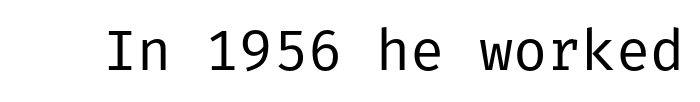
Look at the tracking — it's just the regular setting, nothing added. Posture: vertical. Classification — sans serif. The letterforms sit at book weight or below.
